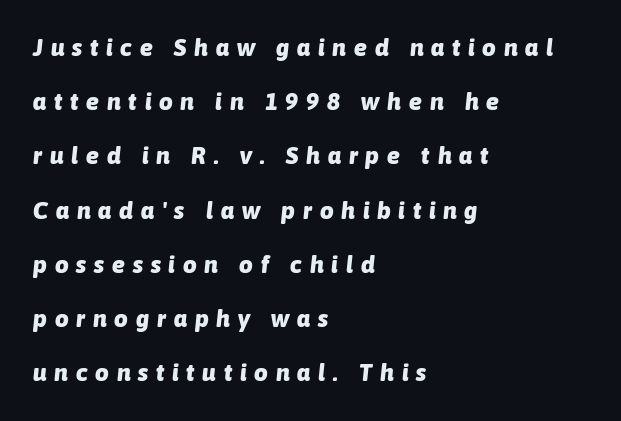
How would I describe the line gaps? Wide and relaxed. Italic: yes, the glyphs are oblique. The area under the type is left untouched. Words appear elongated and porous because spacing is wide. Does the copy run flush right? No — it runs flush left.
